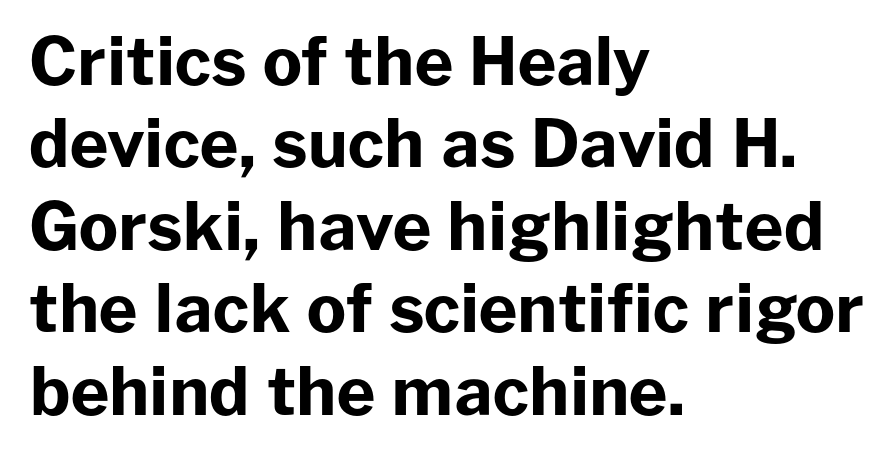
The image shows 66 px bold sans-serif type, upright; set left-aligned, normal line spacing (1.25x), normal letter spacing, not underlined; low stroke contrast and a medium x-height.
